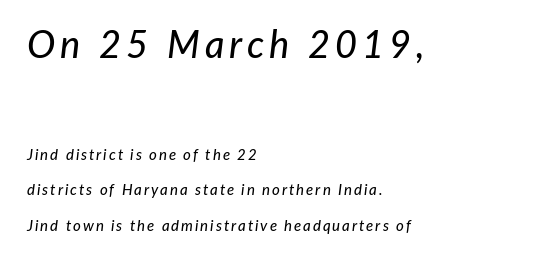
The image shows 38 px text type, italic (leaning right); set left-aligned, loose line spacing (2.36x), not underlined; the first (top) block is 2.53x larger; low stroke contrast and a medium x-height.
